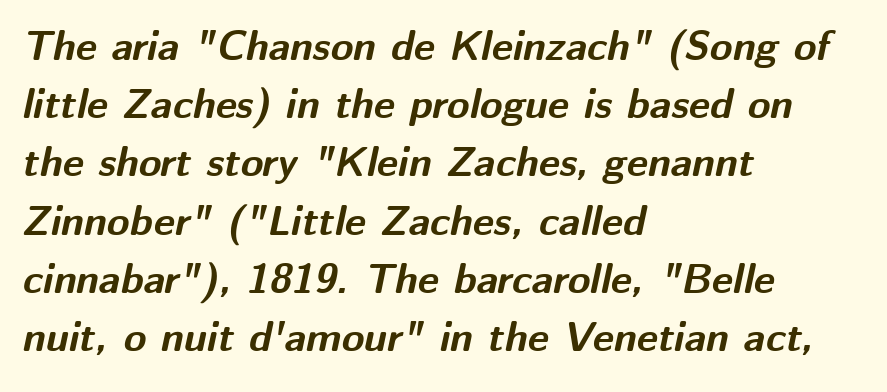
The image shows 41 px bold type, italic (leaning right); set left-aligned, normal line spacing (1.42x), normal letter spacing, not underlined; medium stroke contrast and a medium x-height.
